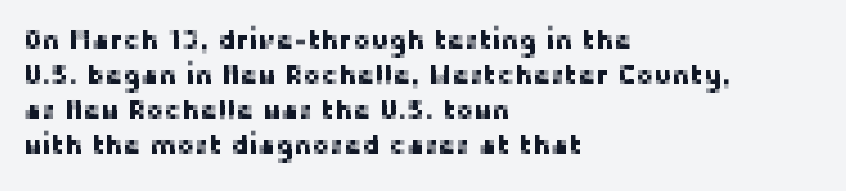
The image shows 27 px text type, upright; set left-aligned, normal line spacing (1.3x), normal letter spacing, not underlined.
